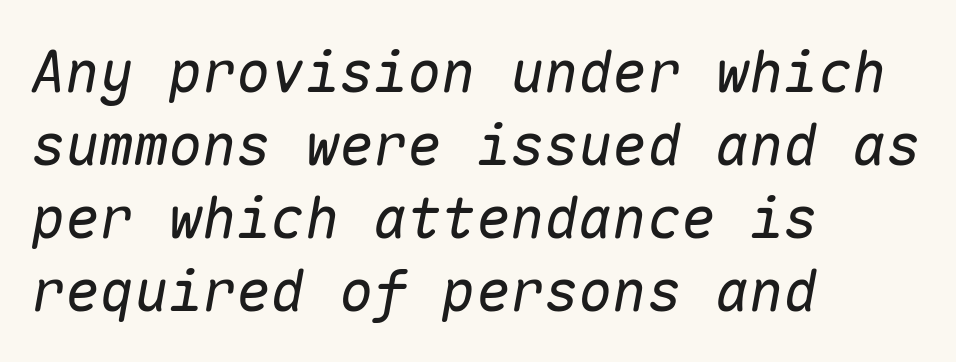
Q: Is the text bold? A: No.
Q: Is the text italic (slanted)? A: Yes, it leans right by about 10 degrees.
Q: Is the text underlined? A: No.
Q: How is the paragraph aligned? A: Left-aligned.
Q: Is the spacing between letters normal or unusually wide? A: Normal.
Q: Is the spacing between lines tight, normal or loose? A: Normal.
Q: Width (condensed, normal, or wide)? A: Normal.
Q: Stroke contrast? A: Low.
Q: x-height? A: Medium.
Q: Monospaced? A: Yes.
